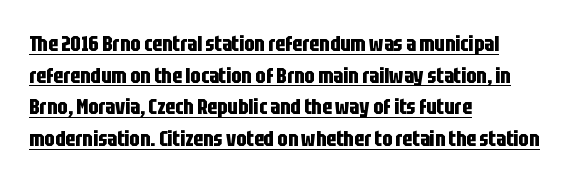
The image shows 22 px bold type, upright; set left-aligned, normal line spacing (1.44x), normal letter spacing, underlined.
